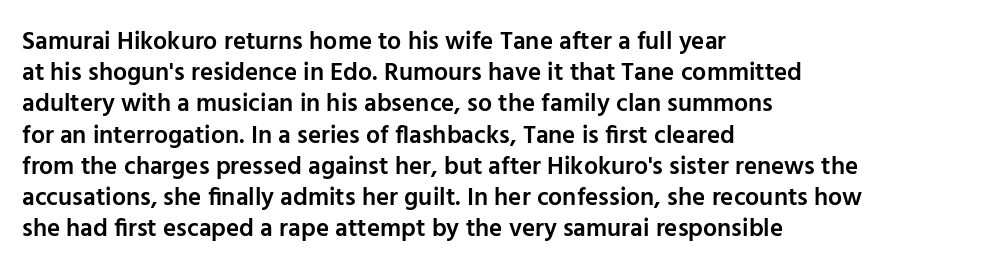
Q: Is the text bold? A: Semi-bold.
Q: Is the text italic (slanted)? A: No, it is upright.
Q: Is the text underlined? A: No.
Q: How is the paragraph aligned? A: Left-aligned.
Q: Is the spacing between letters normal or unusually wide? A: Normal.
Q: Is the spacing between lines tight, normal or loose? A: Normal.
